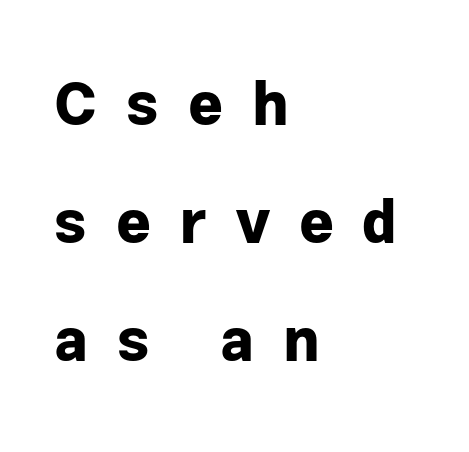
Q: Is the text bold? A: Yes.
Q: Is the text italic (slanted)? A: No, it is upright.
Q: Is the typeface a serif or a sans-serif typeface? A: Sans-serif.
Q: Is the text underlined? A: No.
Q: How is the paragraph aligned? A: Left-aligned.
Q: Is the spacing between letters normal or unusually wide? A: Unusually wide.
Q: Is the spacing between lines tight, normal or loose? A: Loose.
Q: Width (condensed, normal, or wide)? A: Normal.
Q: Stroke contrast? A: Low.
Q: x-height? A: Medium.
Q: Monospaced? A: No.
